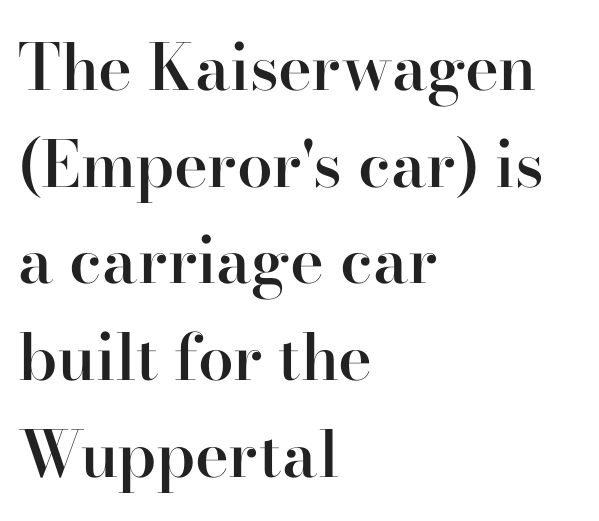
Q: Is the text bold? A: Semi-bold.
Q: Is the text italic (slanted)? A: No, it is upright.
Q: Is the typeface a serif or a sans-serif typeface? A: Serif.
Q: Is the text underlined? A: No.
Q: How is the paragraph aligned? A: Left-aligned.
Q: Is the spacing between letters normal or unusually wide? A: Normal.
Q: Is the spacing between lines tight, normal or loose? A: Normal.
Q: Width (condensed, normal, or wide)? A: Normal.
Q: Stroke contrast? A: High.
Q: x-height? A: Small.
Q: Monospaced? A: No.
